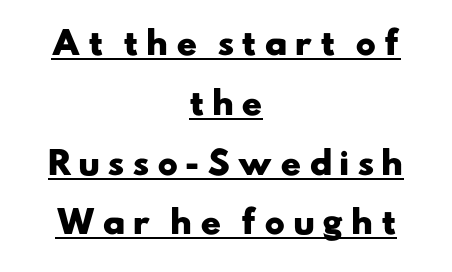
Q: Is the text bold? A: Yes.
Q: Is the typeface a serif or a sans-serif typeface? A: Sans-serif.
Q: Is the text underlined? A: Yes.
Q: How is the paragraph aligned? A: Centered.
Q: Is the spacing between letters normal or unusually wide? A: Unusually wide.
Q: Is the spacing between lines tight, normal or loose? A: Loose.
Q: Width (condensed, normal, or wide)? A: Wide.
Q: Stroke contrast? A: Low.
Q: x-height? A: Small.
Q: Monospaced? A: No.
